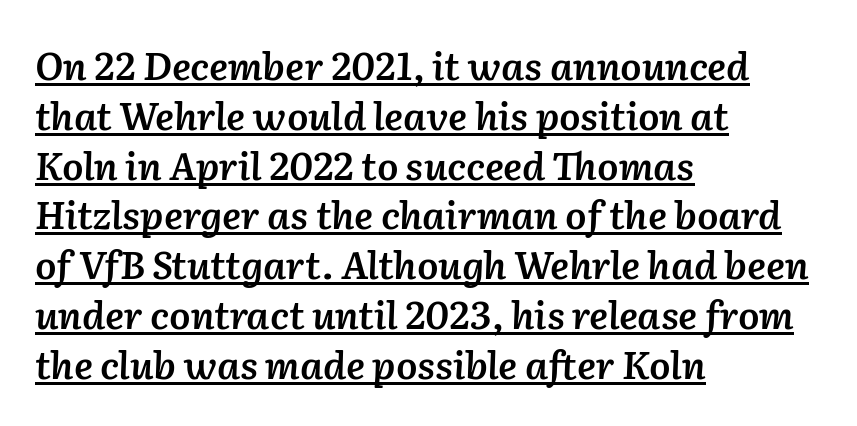
The image shows 38 px semibold type, italic (leaning right); set left-aligned, normal line spacing (1.31x), normal letter spacing, underlined; low stroke contrast and a medium x-height.
